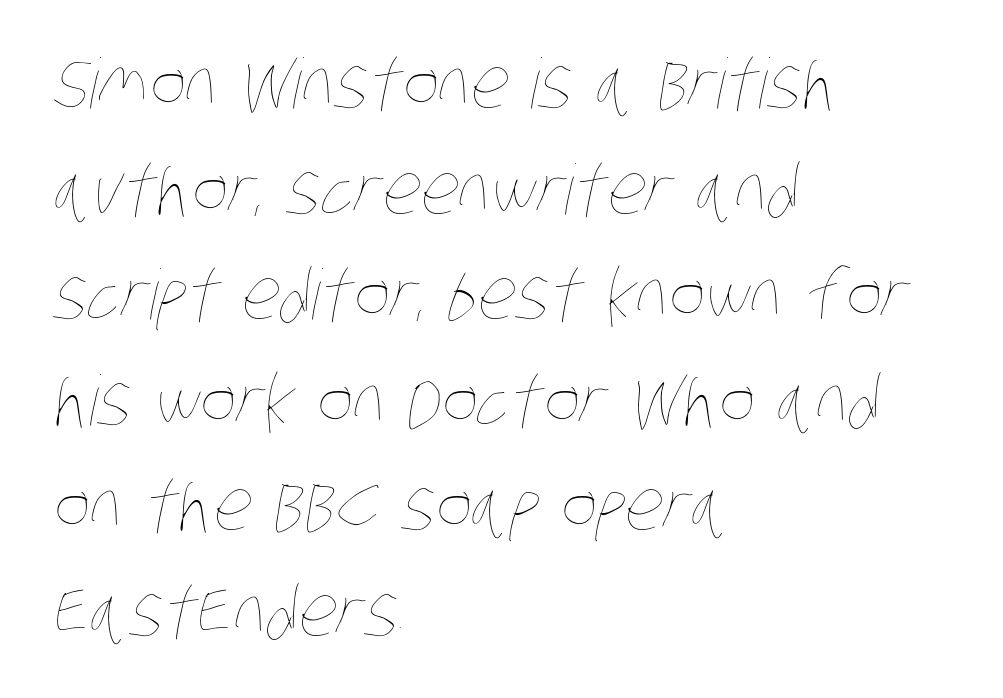
Is this a fixed-width face? No — the glyphs have proportional, varying widths. The typesetting does not lean heavy: it is not bold. One-word summary of the alignment: left. Tracking here is standard; glyphs follow each other at the usual distance. Leading matches the norm, producing a regular column.
